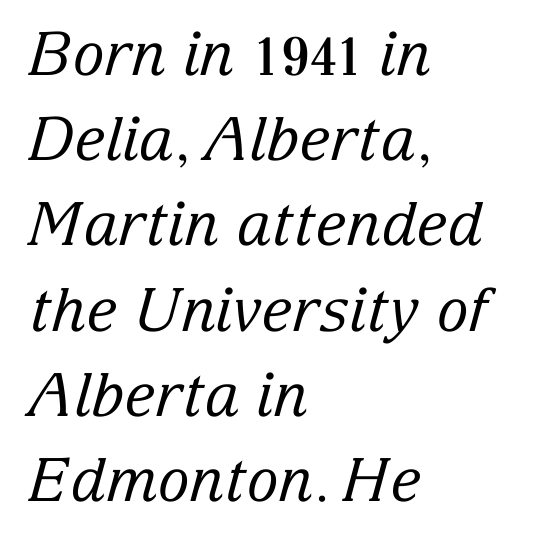
Q: Is the text bold? A: No.
Q: Is the text italic (slanted)? A: Yes, it leans right by about 15 degrees.
Q: Is the typeface a serif or a sans-serif typeface? A: Serif.
Q: Is the text underlined? A: No.
Q: How is the paragraph aligned? A: Left-aligned.
Q: Is the spacing between letters normal or unusually wide? A: Normal.
Q: Is the spacing between lines tight, normal or loose? A: Normal.
Q: Width (condensed, normal, or wide)? A: Normal.
Q: Stroke contrast? A: Low.
Q: x-height? A: Medium.
Q: Monospaced? A: No.
